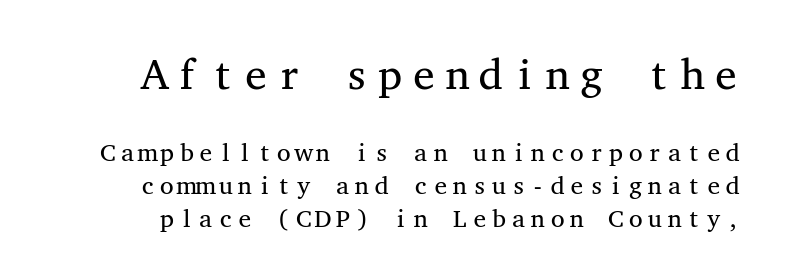
{"serif": "yes", "italic": "no", "bold": "no", "weight": "regular", "width": "wide", "stroke_contrast": "medium", "x_height": "medium", "monospaced": "yes", "underline": "no", "line_spacing": "normal", "line_spacing_ratio": 1.32, "letter_spacing": "normal", "letter_spacing_em": 0.0, "larger_block": "first", "size_ratio": 1.72, "glyph_px": 43}
